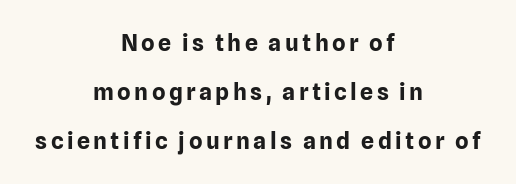
Q: Is the text bold? A: Yes.
Q: Is the text italic (slanted)? A: No, it is upright.
Q: Is the text underlined? A: No.
Q: How is the paragraph aligned? A: Centered.
Q: Is the spacing between lines tight, normal or loose? A: Loose.
